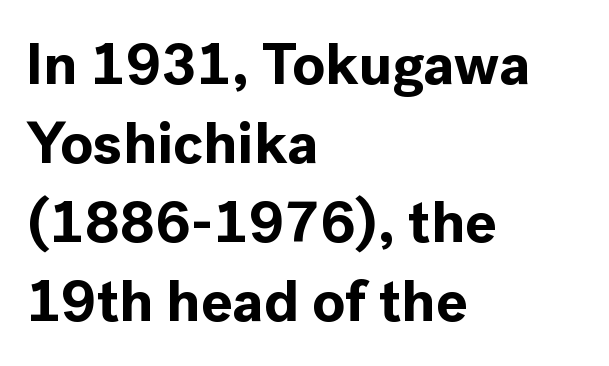
The image shows 59 px bold sans-serif type, upright; set left-aligned, normal line spacing (1.34x), normal letter spacing, not underlined; a medium x-height.
